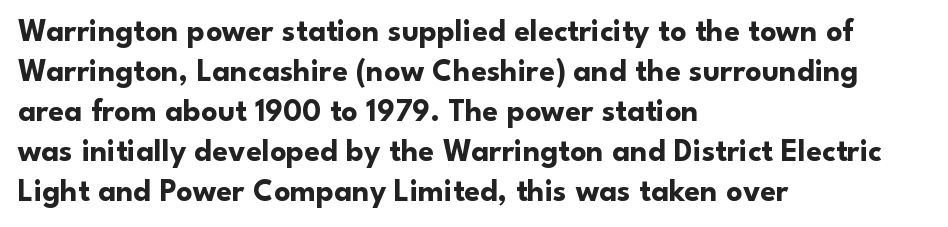
Q: Is the text bold? A: Yes.
Q: Is the text italic (slanted)? A: No, it is upright.
Q: Is the typeface a serif or a sans-serif typeface? A: Sans-serif.
Q: Is the text underlined? A: No.
Q: How is the paragraph aligned? A: Left-aligned.
Q: Is the spacing between letters normal or unusually wide? A: Normal.
Q: Is the spacing between lines tight, normal or loose? A: Normal.
Q: Width (condensed, normal, or wide)? A: Normal.
Q: Stroke contrast? A: Low.
Q: x-height? A: Small.
Q: Monospaced? A: No.
